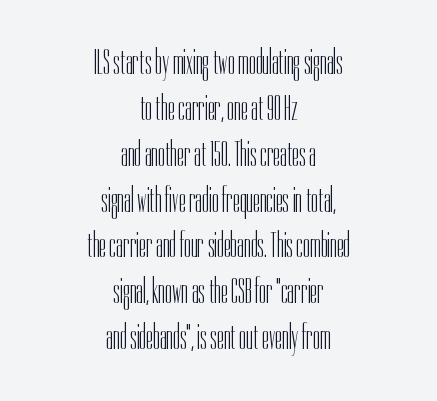
This sample has the flowing, uneven cadence of proportional lettering. Weight class: somewhere from thin through regular. The text block is weighted toward neither margin, spreading evenly from the middle. What stands out about the letter spacing? Nothing — it is the standard amount.
